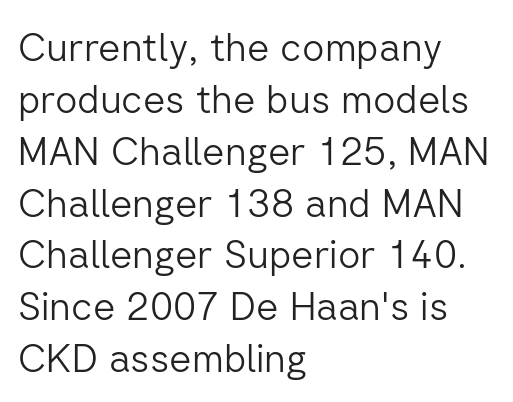
The image shows 39 px light sans-serif type, upright; set left-aligned, normal line spacing (1.33x), normal letter spacing, not underlined; low stroke contrast and a medium x-height.
